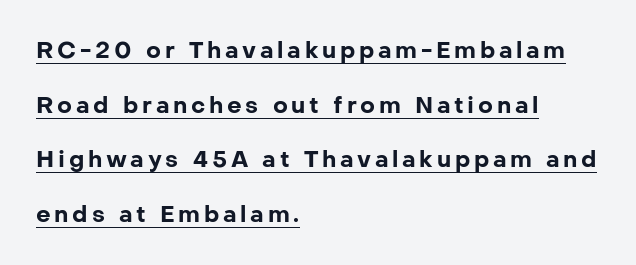
The image shows 23 px bold type, upright; set left-aligned, loose line spacing (2.37x), underlined.
